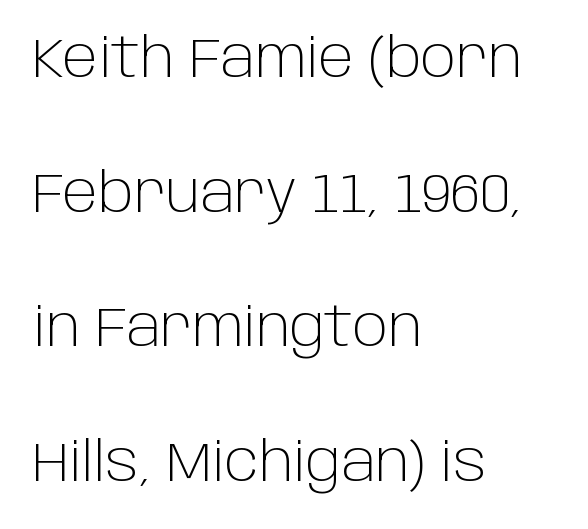
The image shows 55 px light sans-serif type, upright; set left-aligned, loose line spacing (2.45x), normal letter spacing, not underlined; low stroke contrast and a large x-height.
